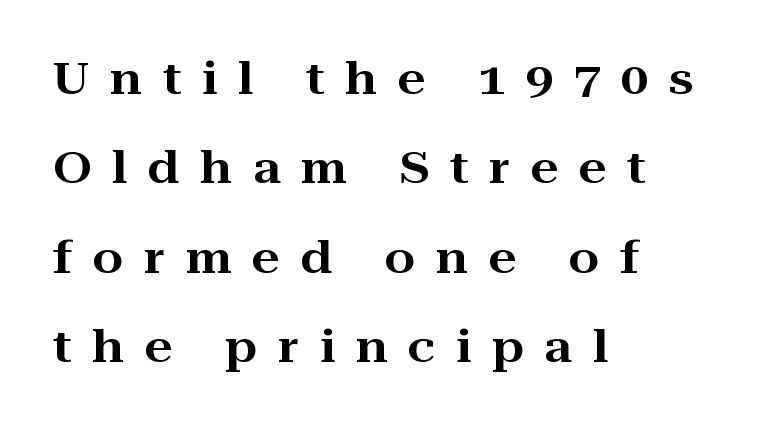
The image shows 44 px wide serif type, upright; set left-aligned, loose line spacing (2.03x), unusually wide letter spacing (+0.47 em), not underlined; high stroke contrast and a medium x-height.
